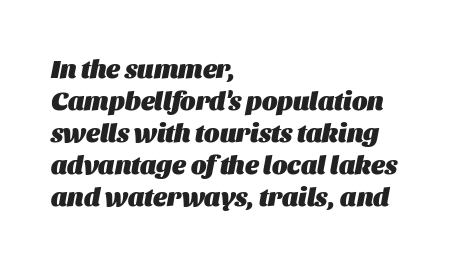
Heft: maximum for text — a bold. Check the space under the baseline: it is left empty. The font's italic variant was chosen for this text. The paragraph has a hard left edge and a soft right edge.
